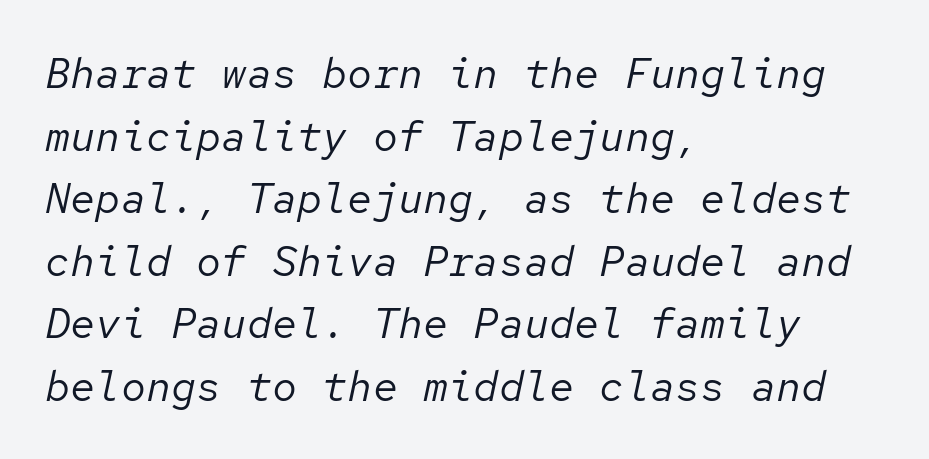
The image shows 42 px regular-weight type, italic (leaning right), monospaced; set left-aligned, normal line spacing (1.49x), normal letter spacing, not underlined; low stroke contrast and a medium x-height.
